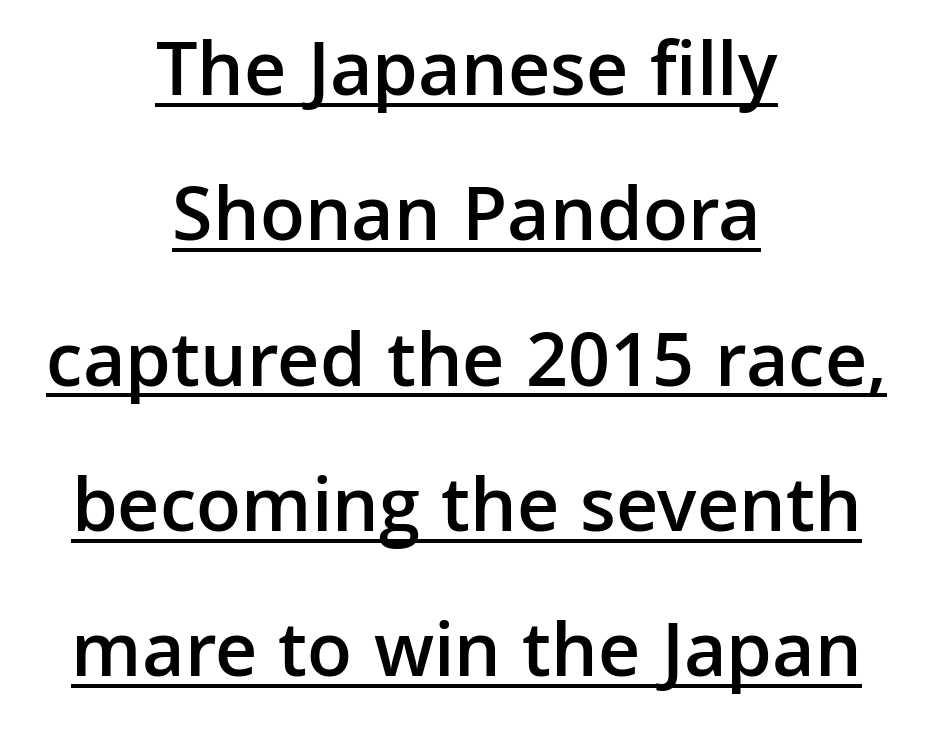
The image shows 79 px semibold sans-serif type, upright; set centered, line spacing 1.84x, normal letter spacing, underlined; low stroke contrast and a medium x-height.
